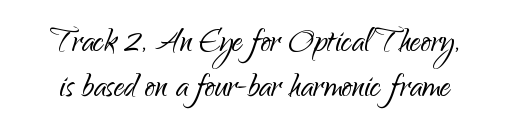
The leading is snug, giving the passage a crowded texture. These lines keep a tight, regular rhythm from letter to letter. Weight class: somewhere from thin through regular. Check under the words: just untouched page.
